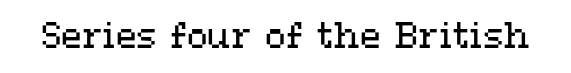
The image shows 34 px regular-weight, wide type, upright; set normal letter spacing, not underlined; medium stroke contrast and a medium x-height.
